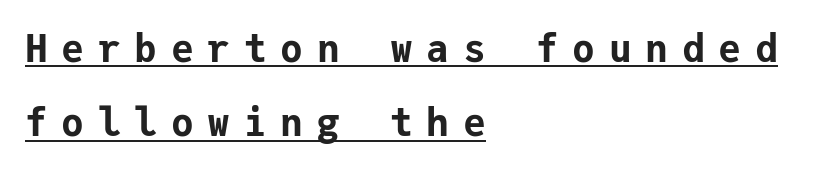
{"serif": "no", "italic": "no", "bold": "yes", "weight": "bold", "width": "normal", "stroke_contrast": "low", "x_height": "medium", "monospaced": "yes", "underline": "yes", "align": "left", "line_spacing": "loose", "line_spacing_ratio": 1.96, "letter_spacing": "wide", "letter_spacing_em": 0.36, "glyph_px": 38}
